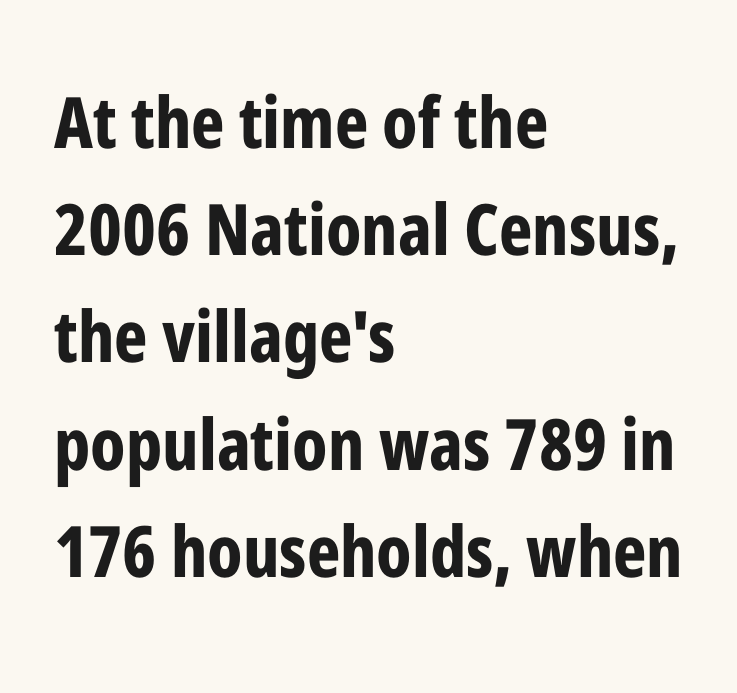
The image shows 71 px bold, condensed sans-serif type, upright; set left-aligned, normal line spacing (1.51x), normal letter spacing, not underlined; low stroke contrast and a medium x-height.
